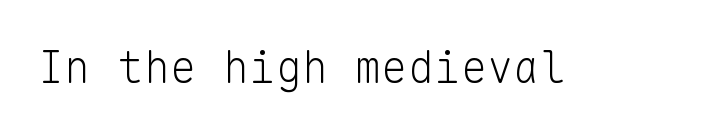
{"serif": "no", "italic": "no", "bold": "no", "weight": "light", "width": "normal", "stroke_contrast": "low", "x_height": "medium", "monospaced": "yes", "underline": "no", "letter_spacing": "normal", "letter_spacing_em": 0.0, "glyph_px": 44}
